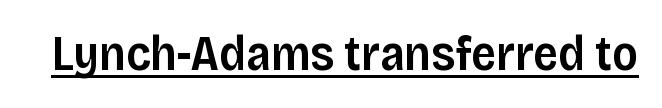
Q: Is the text bold? A: Semi-bold.
Q: Is the text italic (slanted)? A: No, it is upright.
Q: Is the typeface a serif or a sans-serif typeface? A: Sans-serif.
Q: Is the text underlined? A: Yes.
Q: Is the spacing between letters normal or unusually wide? A: Normal.
Q: Width (condensed, normal, or wide)? A: Normal.
Q: Stroke contrast? A: Low.
Q: x-height? A: Large.
Q: Monospaced? A: No.
